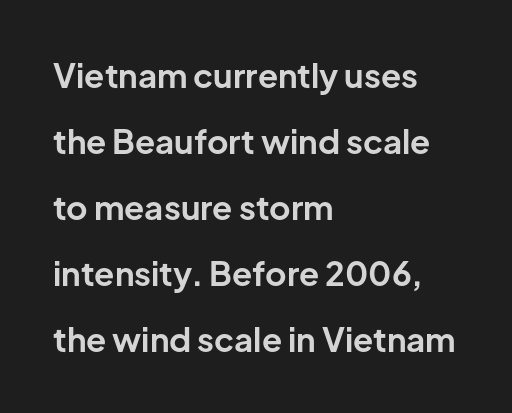
The image shows 33 px bold sans-serif type, upright; set left-aligned, loose line spacing (2.0x), normal letter spacing, not underlined; low stroke contrast and a medium x-height.
